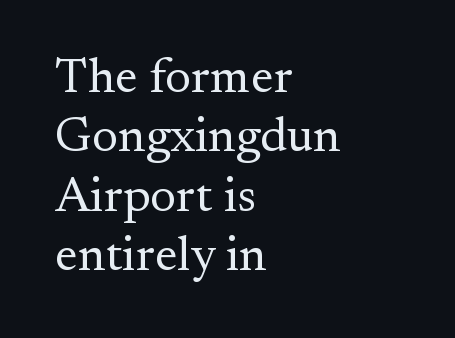
The image shows 49 px regular-weight serif type, upright; set left-aligned, line spacing 1.21x, normal letter spacing, not underlined; medium stroke contrast and a small x-height.
